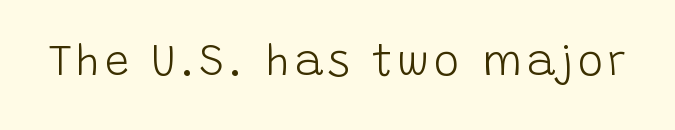
Q: Is the text bold? A: No.
Q: Is the text italic (slanted)? A: No, it is upright.
Q: Is the typeface a serif or a sans-serif typeface? A: Sans-serif.
Q: Is the text underlined? A: No.
Q: Width (condensed, normal, or wide)? A: Normal.
Q: Stroke contrast? A: Low.
Q: x-height? A: Large.
Q: Monospaced? A: No.
